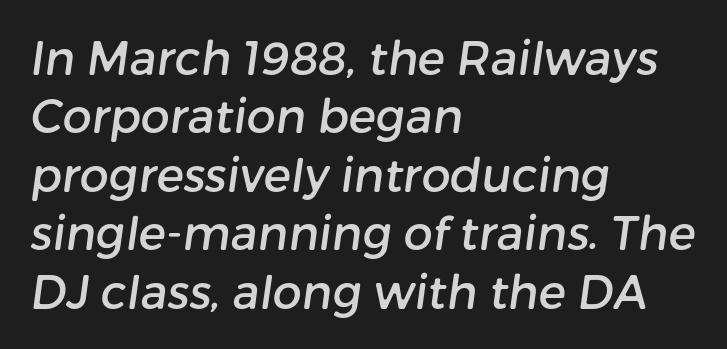
The image shows 46 px sans-serif type; set left-aligned, normal line spacing (1.27x), normal letter spacing, not underlined; low stroke contrast and a medium x-height.
